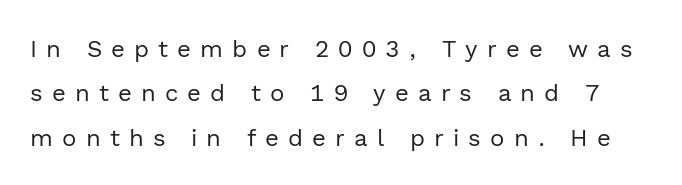
The image shows 24 px text type, upright; set line spacing 1.85x, unusually wide letter spacing (+0.38 em), not underlined.
